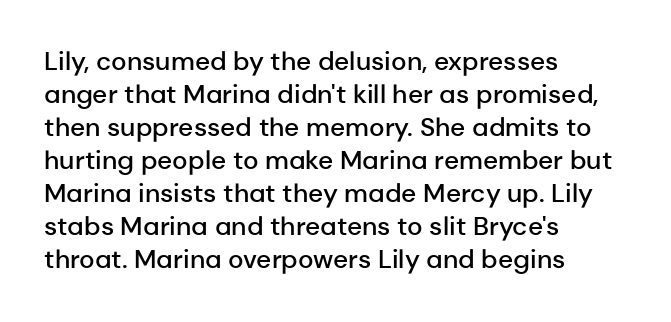
The image shows 26 px text type, upright; set left-aligned, normal line spacing (1.27x), normal letter spacing, not underlined.
